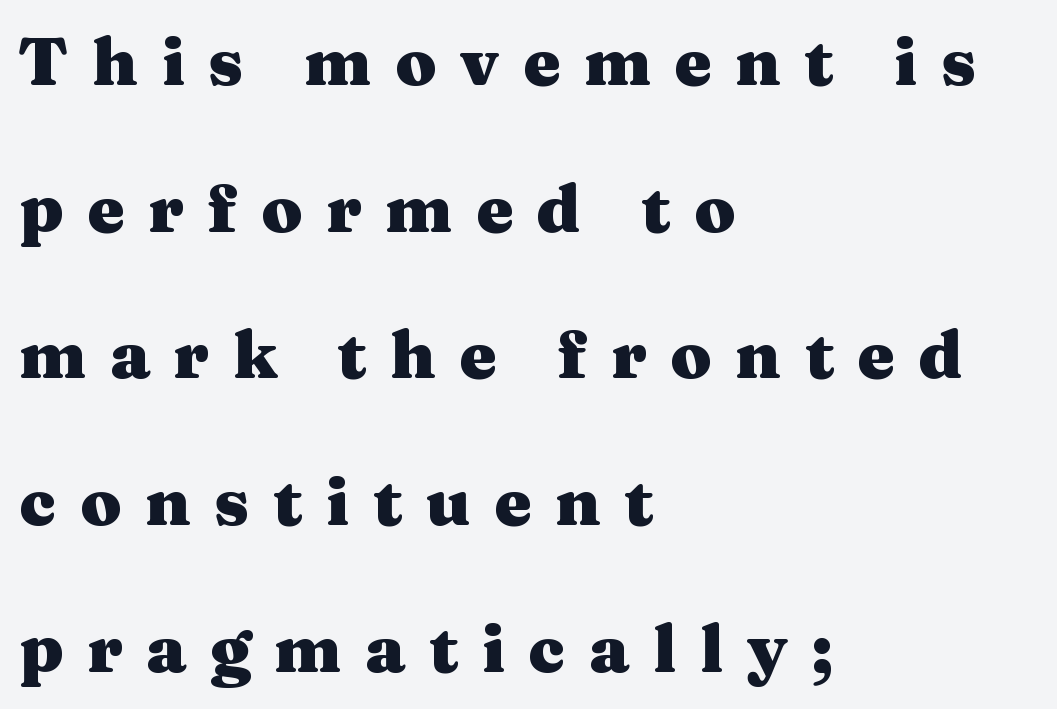
The image shows 67 px heavy, wide serif type, upright; set left-aligned, loose line spacing (2.19x), unusually wide letter spacing (+0.35 em), not underlined; medium stroke contrast and a medium x-height.
